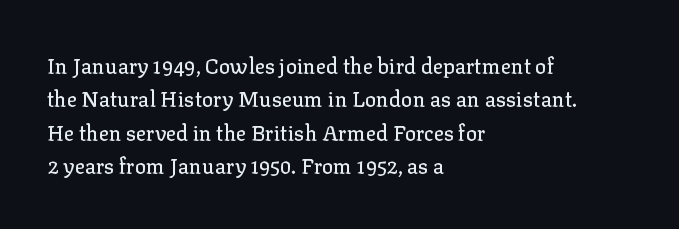
Nobody drew a line under any word here. A student would call this left alignment; a typographer would say flush left, rag right. Rendered with straight, roman letterforms. In terms of leading, this rendering sits right in the middle. Characters follow at the spacing the type designer built in.
